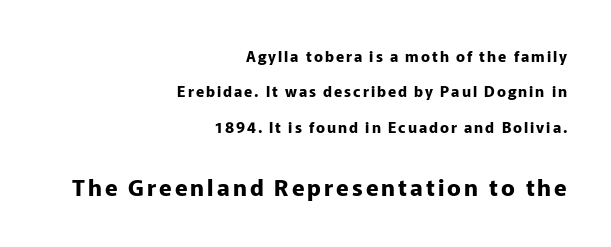
The image shows 23 px bold type, upright; set right-aligned, loose line spacing (2.36x), not underlined; the second (bottom) block is 1.53x larger.
